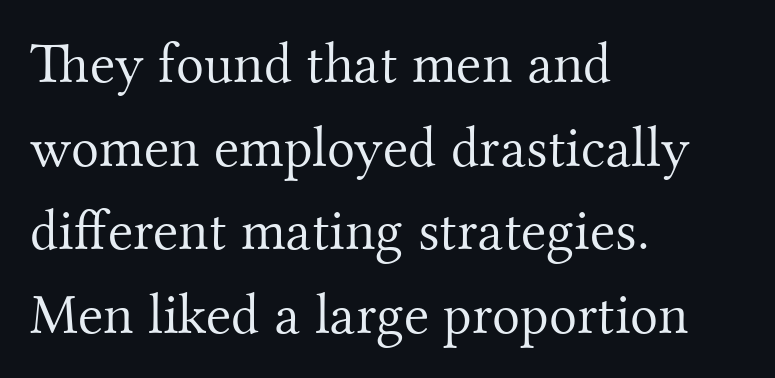
No italicization has been applied; the sample stays upright. Leading matches the norm, producing a regular column. Note the varied advance widths — an 'i' is clearly narrower than an 'm'. Descender tails drop into unmarked territory. Typographically, this falls in the serif category.
